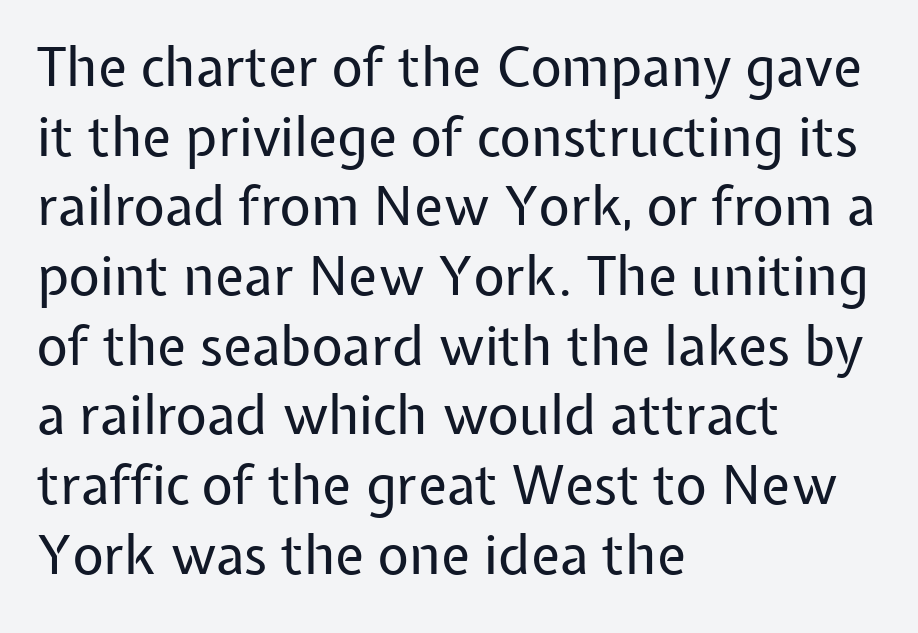
Q: Is the text bold? A: No.
Q: Is the text italic (slanted)? A: No, it is upright.
Q: Is the typeface a serif or a sans-serif typeface? A: Sans-serif.
Q: Is the text underlined? A: No.
Q: How is the paragraph aligned? A: Left-aligned.
Q: Is the spacing between letters normal or unusually wide? A: Normal.
Q: Is the spacing between lines tight, normal or loose? A: Normal.
Q: Width (condensed, normal, or wide)? A: Normal.
Q: Stroke contrast? A: Low.
Q: x-height? A: Medium.
Q: Monospaced? A: No.
